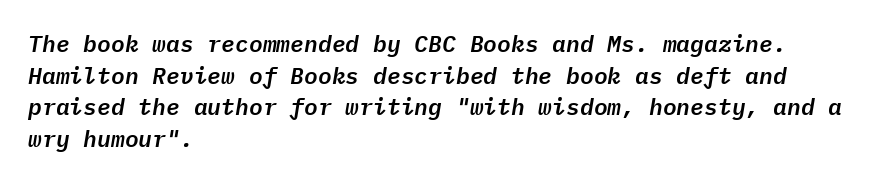
This rendering uses left alignment, leaving the right contour irregular. Unmarked baselines from the first word to the last. The passage shown has conventional tracking throughout. The specimen reads as italic at a glance. Quick note: interline space is typical.
